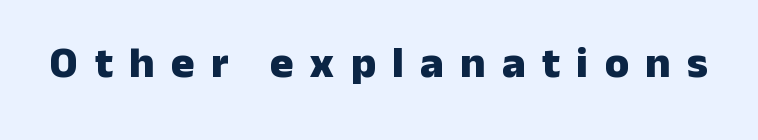
{"serif": "no", "italic": "no", "bold": "yes", "weight": "heavy", "width": "normal", "stroke_contrast": "low", "x_height": "medium", "monospaced": "no", "underline": "no", "letter_spacing": "wide", "letter_spacing_em": 0.37, "glyph_px": 44}
